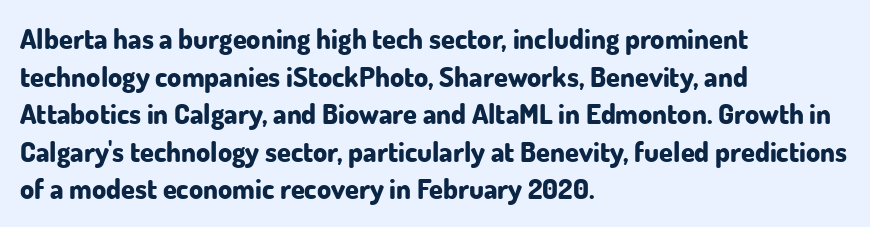
{"serif": "no", "italic": "no", "bold": "yes", "weight": "bold", "width": "normal", "stroke_contrast": "low", "x_height": "small", "monospaced": "no", "underline": "no", "align": "left", "line_spacing": "normal", "line_spacing_ratio": 1.34, "letter_spacing": "normal", "letter_spacing_em": 0.0, "glyph_px": 28}
